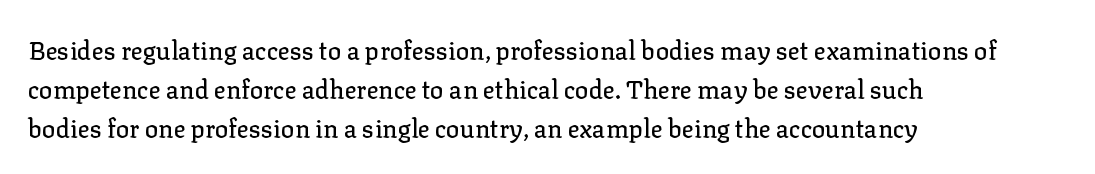
{"italic": "no", "underline": "no", "align": "left", "line_spacing": "normal", "line_spacing_ratio": 1.56, "letter_spacing": "normal", "letter_spacing_em": 0.0, "glyph_px": 25}
